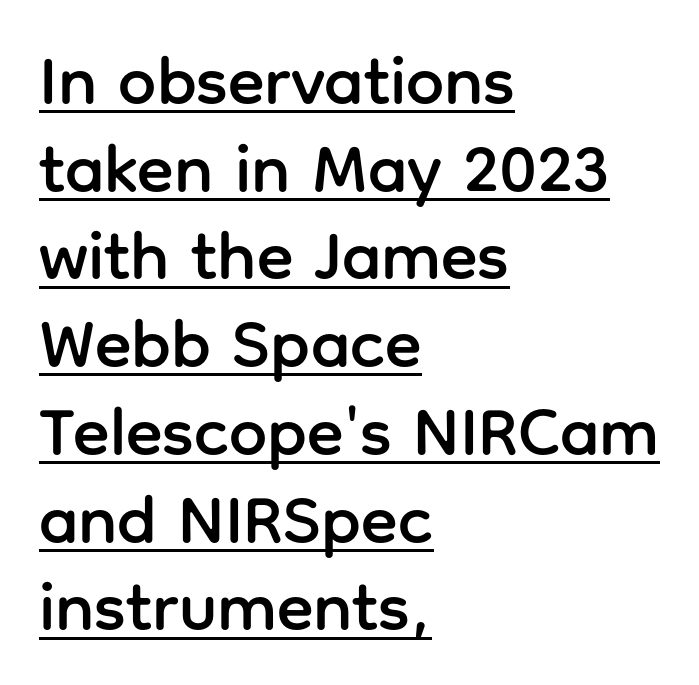
In terms of letterspacing, this is plain default setting. Notice how a bar underscores the lettering throughout. The paragraph has a hard left edge and a soft right edge. The lines sit at an ordinary, default distance from one another.
